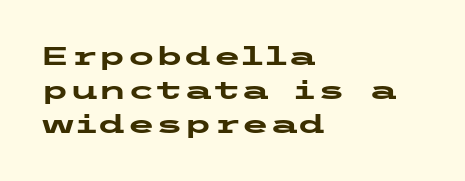
{"italic": "no", "bold": "yes", "underline": "no", "align": "left", "line_spacing": "normal", "line_spacing_ratio": 1.31, "letter_spacing": "normal", "letter_spacing_em": 0.0, "glyph_px": 26}
